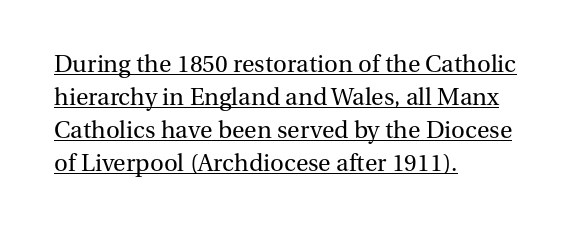
{"italic": "no", "bold": "no", "underline": "yes", "align": "left", "line_spacing": "normal", "line_spacing_ratio": 1.38, "letter_spacing": "normal", "letter_spacing_em": 0.0, "glyph_px": 24}
